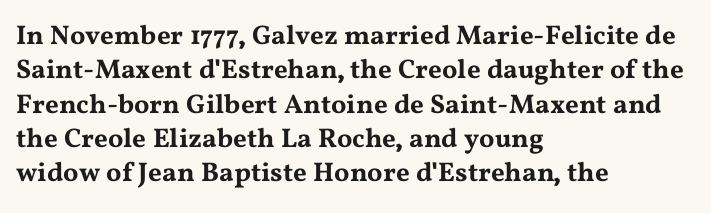
The image shows 27 px text type, upright; set left-aligned, normal line spacing (1.27x), normal letter spacing, not underlined.
